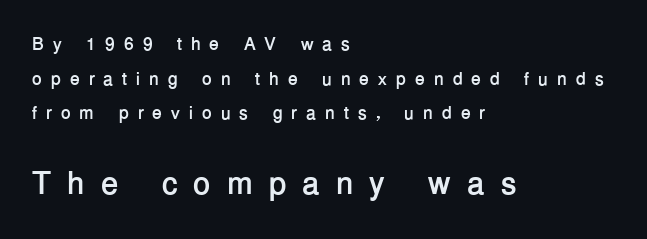
Q: Is the text bold? A: Yes.
Q: Is the text italic (slanted)? A: No, it is upright.
Q: Is the typeface a serif or a sans-serif typeface? A: Sans-serif.
Q: Is the text underlined? A: No.
Q: How is the paragraph aligned? A: Left-aligned.
Q: Is the spacing between letters normal or unusually wide? A: Unusually wide.
Q: Is the spacing between lines tight, normal or loose? A: Loose.
Q: Which block of text is set in a larger size, the first (top) or the second (bottom)? A: The second (bottom) one.
Q: Width (condensed, normal, or wide)? A: Normal.
Q: Stroke contrast? A: Low.
Q: x-height? A: Medium.
Q: Monospaced? A: No.
